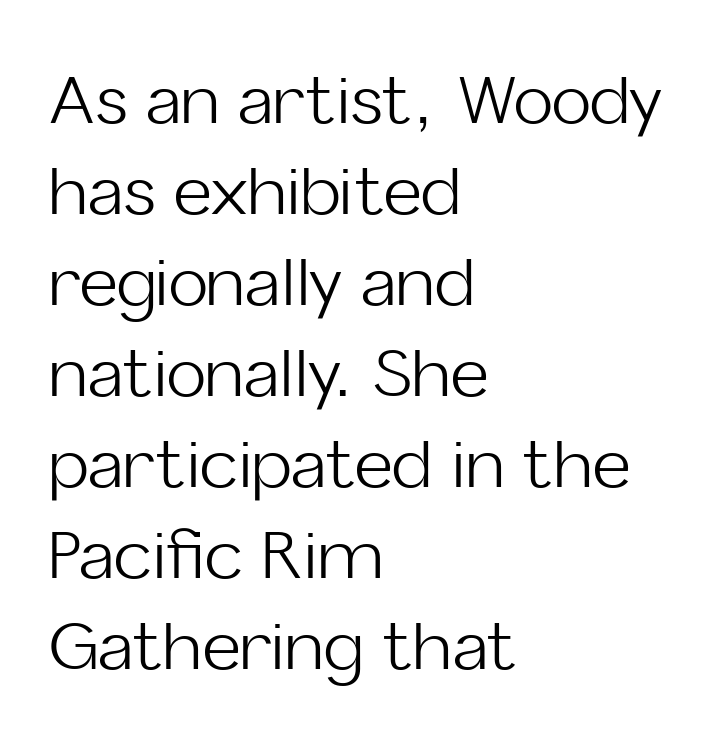
Q: Is the text bold? A: No.
Q: Is the text italic (slanted)? A: No, it is upright.
Q: Is the typeface a serif or a sans-serif typeface? A: Sans-serif.
Q: Is the text underlined? A: No.
Q: How is the paragraph aligned? A: Left-aligned.
Q: Is the spacing between letters normal or unusually wide? A: Normal.
Q: Is the spacing between lines tight, normal or loose? A: Normal.
Q: Width (condensed, normal, or wide)? A: Normal.
Q: Stroke contrast? A: Low.
Q: x-height? A: Medium.
Q: Monospaced? A: No.
